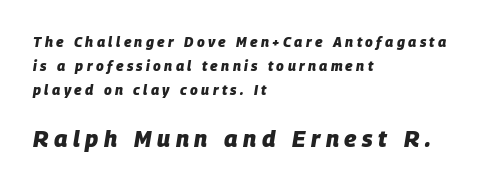
Q: Is the text bold? A: Yes.
Q: Is the text italic (slanted)? A: Yes, it leans right by about 9 degrees.
Q: Is the text underlined? A: No.
Q: How is the paragraph aligned? A: Left-aligned.
Q: Is the spacing between letters normal or unusually wide? A: Unusually wide.
Q: Which block of text is set in a larger size, the first (top) or the second (bottom)? A: The second (bottom) one.
